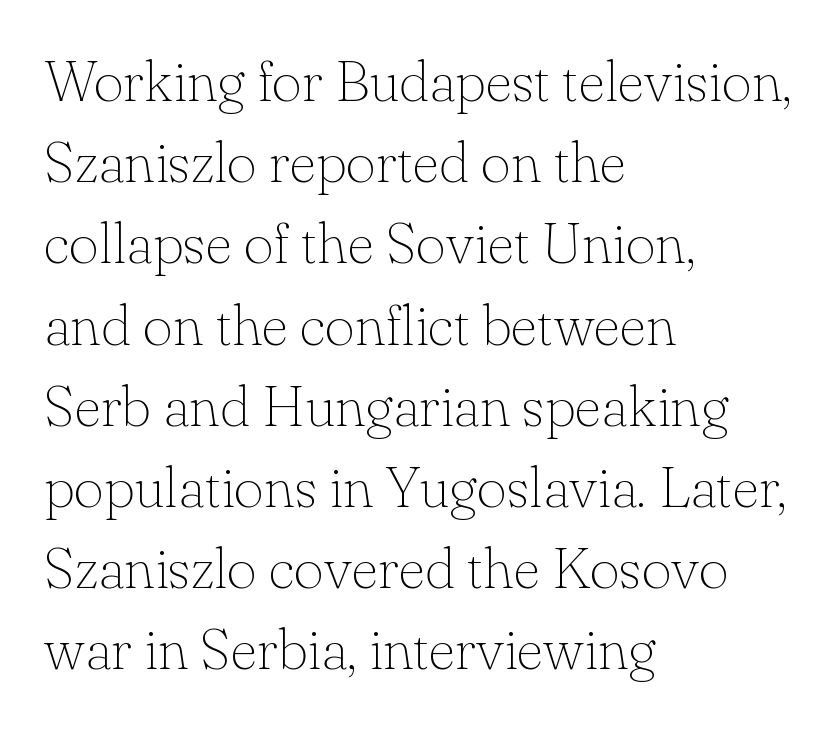
The passage shown stacks its lines at a standard gap. This sample has the flowing, uneven cadence of proportional lettering. This is serif lettering, the kind often seen in printed books. Casual observation: everything's shoved over to the left. On a weight scale, this lands at 450 or below.
